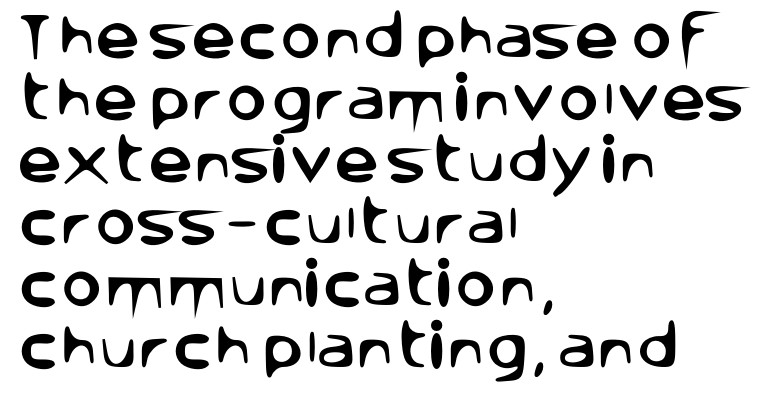
The image shows 50 px sans-serif type, upright; set left-aligned, line spacing 1.24x, normal letter spacing, not underlined; low stroke contrast and a large x-height.
